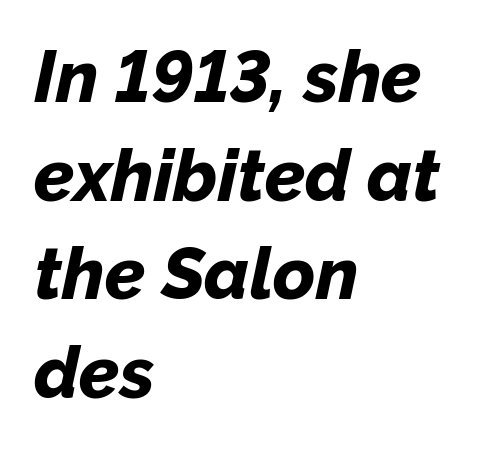
The image shows 72 px bold type, italic (leaning right); set left-aligned, normal line spacing (1.37x), normal letter spacing, not underlined; low stroke contrast and a medium x-height.
